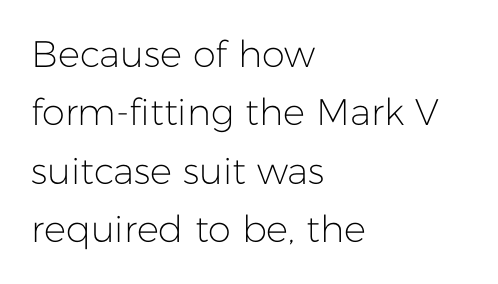
The face used here is proportionally spaced, like ordinary book or web type. Stems and bowls with no extra thickness — not bold. Unmarked baselines from the first word to the last. A normal amount of white space separates one row of letters from the next.
